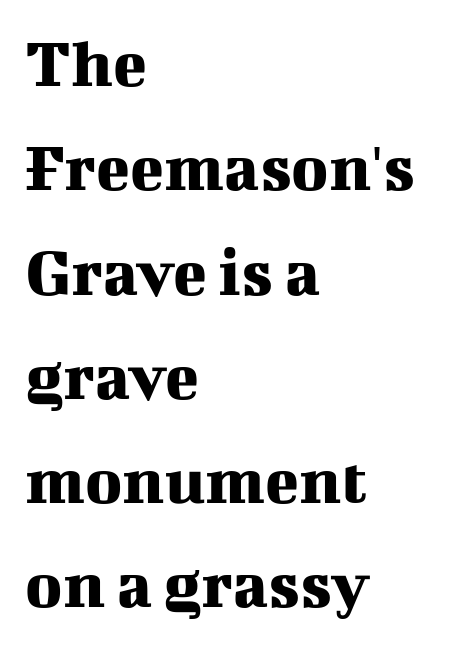
The image shows 70 px serif type, upright; set left-aligned, normal line spacing (1.49x), normal letter spacing, not underlined; medium stroke contrast and a medium x-height.
